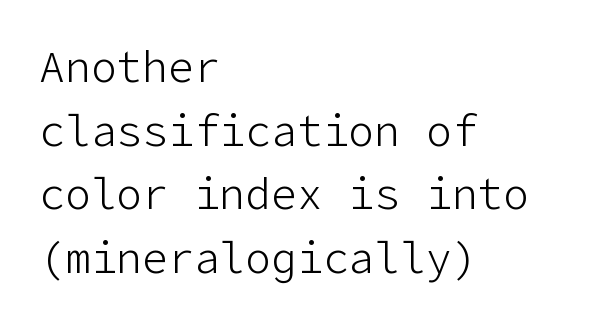
{"serif": "no", "italic": "no", "bold": "no", "weight": "light", "width": "normal", "stroke_contrast": "low", "x_height": "medium", "underline": "no", "align": "left", "line_spacing": "normal", "line_spacing_ratio": 1.48, "letter_spacing": "normal", "letter_spacing_em": 0.0, "glyph_px": 43}
